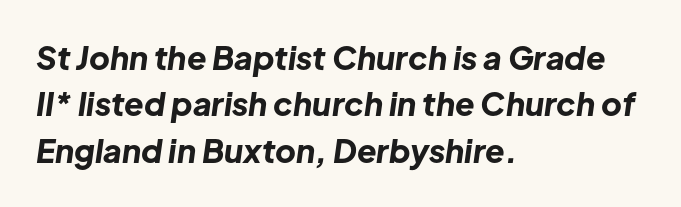
{"italic": "yes", "lean": "right", "slant_degrees": 8, "bold": "yes", "weight": "bold", "width": "normal", "stroke_contrast": "low", "x_height": "medium", "monospaced": "no", "underline": "no", "align": "left", "line_spacing": "normal", "line_spacing_ratio": 1.45, "letter_spacing": "normal", "letter_spacing_em": 0.0, "glyph_px": 32}
